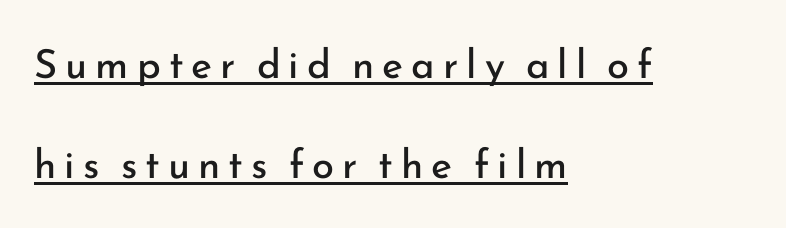
Nothing sits at the stroke ends, so this counts as sans-serif. The letters advance in unequal steps, a hallmark of proportional type. Short and long lines alike share a common starting point at left. The type is letterspaced generously, with wide tracking.
